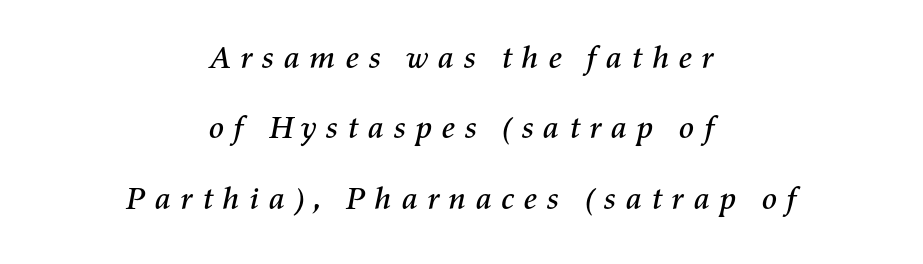
{"italic": "yes", "lean": "right", "slant_degrees": 11, "width": "normal", "stroke_contrast": "medium", "x_height": "medium", "monospaced": "no", "underline": "no", "align": "center", "line_spacing": "loose", "line_spacing_ratio": 2.2, "letter_spacing": "wide", "letter_spacing_em": 0.25, "glyph_px": 32}
